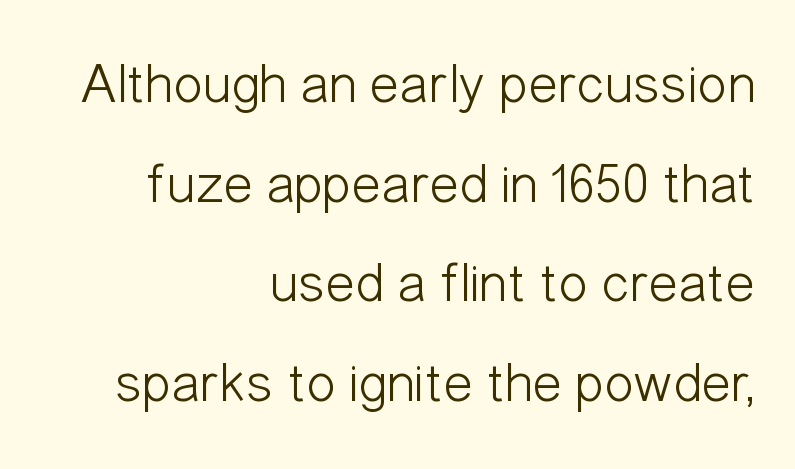
The image shows 56 px light, condensed sans-serif type, upright; set right-aligned, line spacing 1.78x, normal letter spacing, not underlined; low stroke contrast and a medium x-height.
